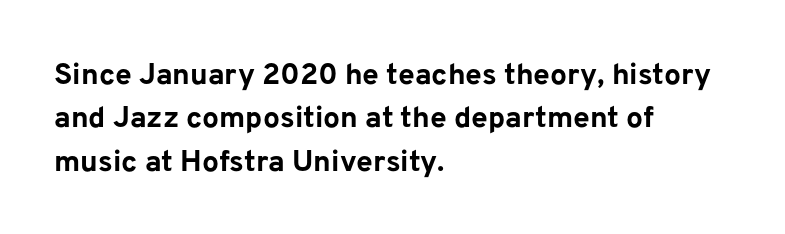
{"serif": "no", "italic": "no", "bold": "yes", "weight": "bold", "width": "normal", "stroke_contrast": "low", "x_height": "medium", "monospaced": "no", "underline": "no", "align": "left", "line_spacing": "normal", "line_spacing_ratio": 1.45, "letter_spacing": "normal", "letter_spacing_em": 0.0, "glyph_px": 30}
